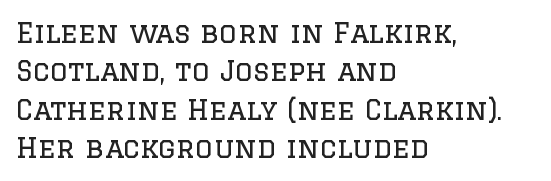
The image shows 28 px regular-weight serif type, upright; set left-aligned, normal line spacing (1.37x), normal letter spacing, not underlined; low stroke contrast and a large x-height.
